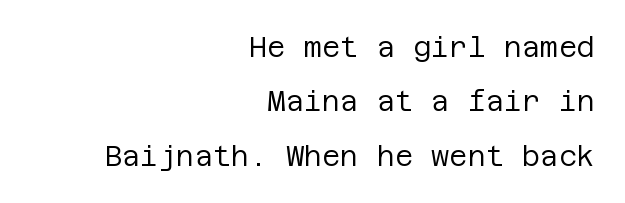
Decoration check: the copy has no underline. This rendering uses right alignment, leaving the left contour irregular. These lines were composed using upright roman letters. The horizontal fit of the characters is conventional and even.
